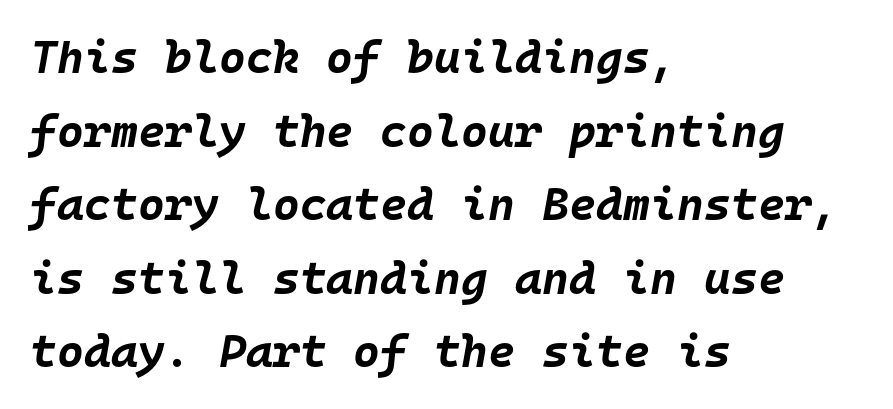
Q: Is the text bold? A: Yes.
Q: Is the text italic (slanted)? A: Yes, it leans right by about 10 degrees.
Q: Is the text underlined? A: No.
Q: How is the paragraph aligned? A: Left-aligned.
Q: Is the spacing between letters normal or unusually wide? A: Normal.
Q: Is the spacing between lines tight, normal or loose? A: Normal.
Q: Width (condensed, normal, or wide)? A: Normal.
Q: Stroke contrast? A: Low.
Q: x-height? A: Large.
Q: Monospaced? A: Yes.
